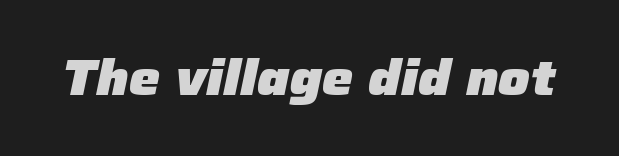
There's an unmistakable incline to the writing here. How are the letters spaced? Ordinarily, with no added tracking. The typesetting leans heavy: a genuine bold. Do the characters align in a grid? No, the font is proportional.
